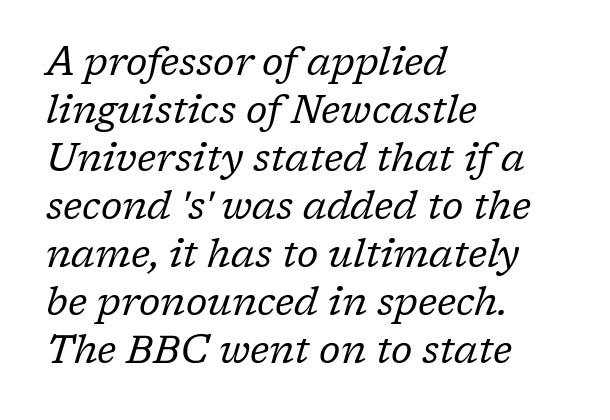
{"serif": "yes", "italic": "yes", "lean": "right", "slant_degrees": 17, "bold": "no", "weight": "regular", "width": "normal", "stroke_contrast": "low", "x_height": "medium", "monospaced": "no", "underline": "no", "align": "left", "line_spacing_ratio": 1.23, "letter_spacing": "normal", "letter_spacing_em": 0.0, "glyph_px": 39}
